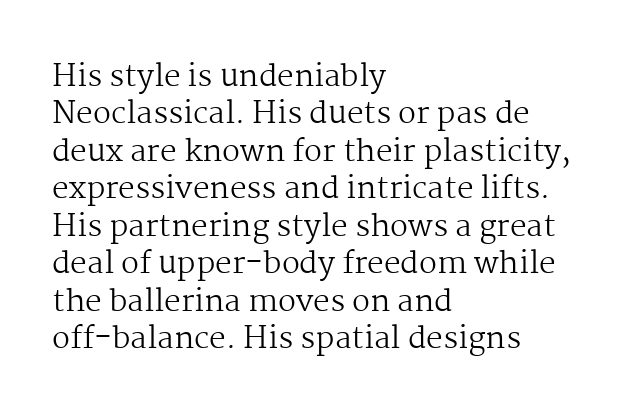
The image shows 30 px regular-weight serif type, upright; set left-aligned, normal line spacing (1.25x), normal letter spacing, not underlined; medium stroke contrast and a medium x-height.
